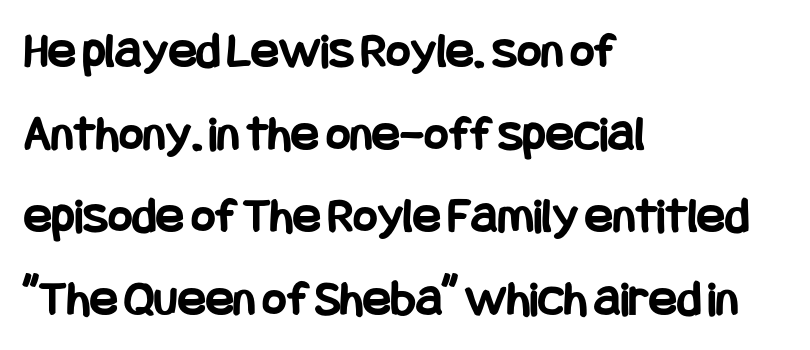
The passage shown is typeset with a sans-serif family. When letters stand straight like this, we call the style roman or upright. Set as a true bold cut, around the 700 mark. The paragraph shown leans on its left margin.
